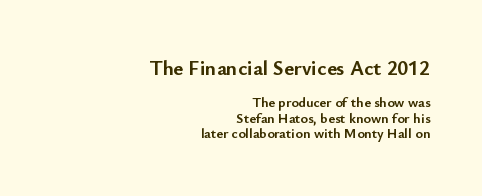
Style check: upright. The passage shown stacks its lines with hardly any gap. The emphasis by scale lands on block number one, above. The passage shown is not underscored anywhere. This rendering leaves character spacing at its baseline value.
